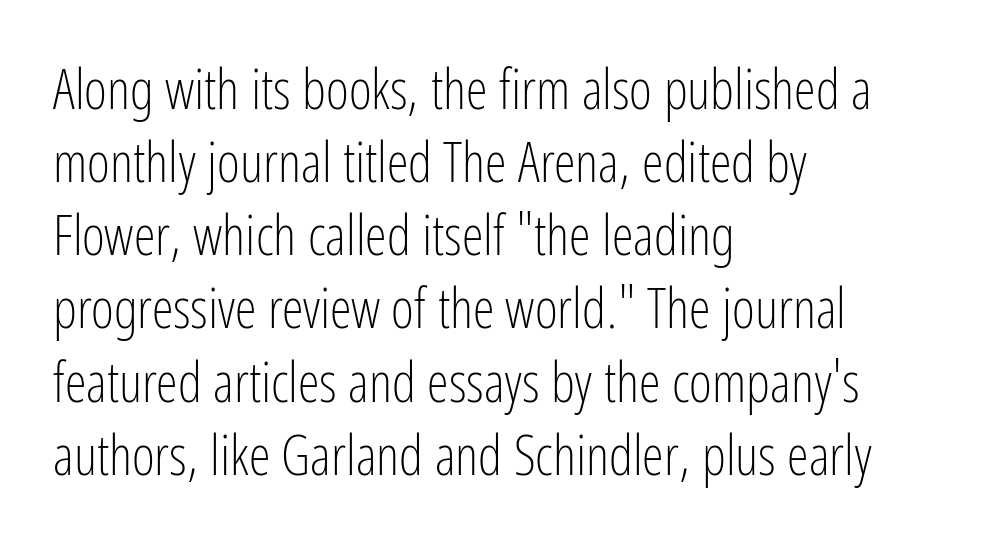
The image shows 55 px light, condensed sans-serif type, upright; set left-aligned, normal line spacing (1.33x), normal letter spacing, not underlined; low stroke contrast and a medium x-height.
